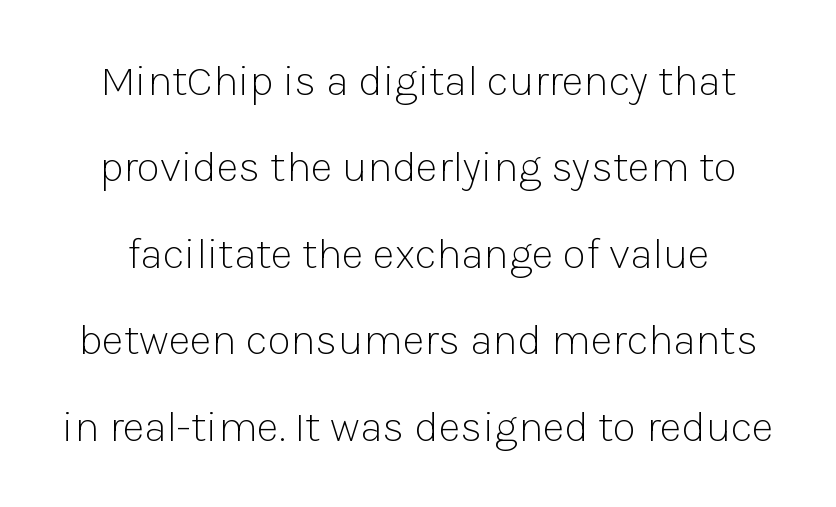
Q: Is the text bold? A: No.
Q: Is the text italic (slanted)? A: No, it is upright.
Q: Is the typeface a serif or a sans-serif typeface? A: Sans-serif.
Q: Is the text underlined? A: No.
Q: Is the spacing between letters normal or unusually wide? A: Normal.
Q: Is the spacing between lines tight, normal or loose? A: Loose.
Q: Width (condensed, normal, or wide)? A: Normal.
Q: Stroke contrast? A: Low.
Q: x-height? A: Medium.
Q: Monospaced? A: No.
